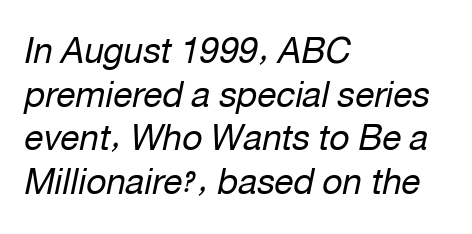
Leading: standard. No letter is thick-stroked: the sample isn't bold. Casual observation: everything's shoved over to the left. The words here are not underlined. The lettering tilts uniformly, giving the passage an italic look.
